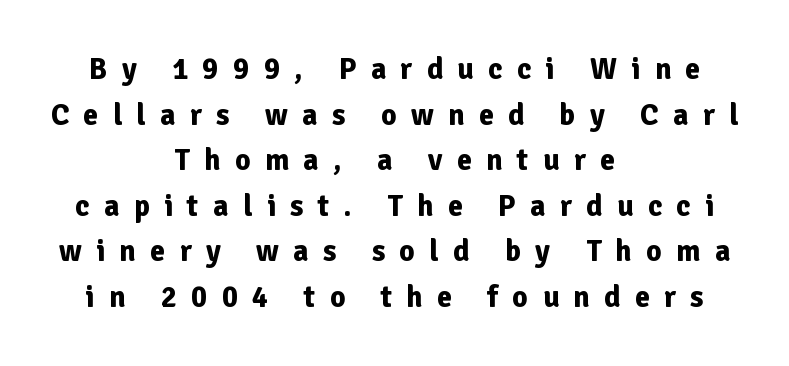
The image shows 30 px bold sans-serif type, upright; set centered, normal line spacing (1.52x), unusually wide letter spacing (+0.48 em), not underlined; low stroke contrast and a medium x-height.
